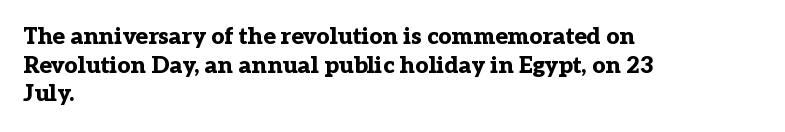
The image shows 23 px bold type, upright; set left-aligned, line spacing 1.24x, normal letter spacing, not underlined.
